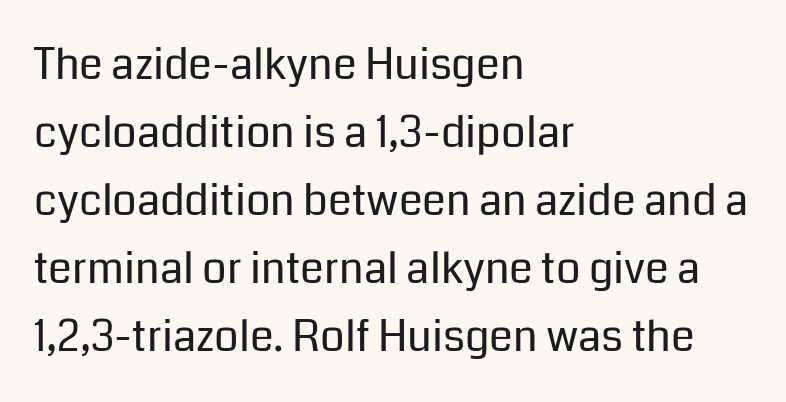
Q: Is the text bold? A: No.
Q: Is the text italic (slanted)? A: No, it is upright.
Q: Is the typeface a serif or a sans-serif typeface? A: Sans-serif.
Q: Is the text underlined? A: No.
Q: How is the paragraph aligned? A: Left-aligned.
Q: Is the spacing between letters normal or unusually wide? A: Normal.
Q: Is the spacing between lines tight, normal or loose? A: Normal.
Q: Width (condensed, normal, or wide)? A: Normal.
Q: Stroke contrast? A: Low.
Q: x-height? A: Medium.
Q: Monospaced? A: No.
